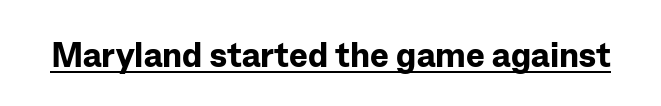
Q: Is the text bold? A: Yes.
Q: Is the text italic (slanted)? A: No, it is upright.
Q: Is the typeface a serif or a sans-serif typeface? A: Sans-serif.
Q: Is the text underlined? A: Yes.
Q: Is the spacing between letters normal or unusually wide? A: Normal.
Q: Width (condensed, normal, or wide)? A: Normal.
Q: Stroke contrast? A: Low.
Q: x-height? A: Medium.
Q: Monospaced? A: No.
